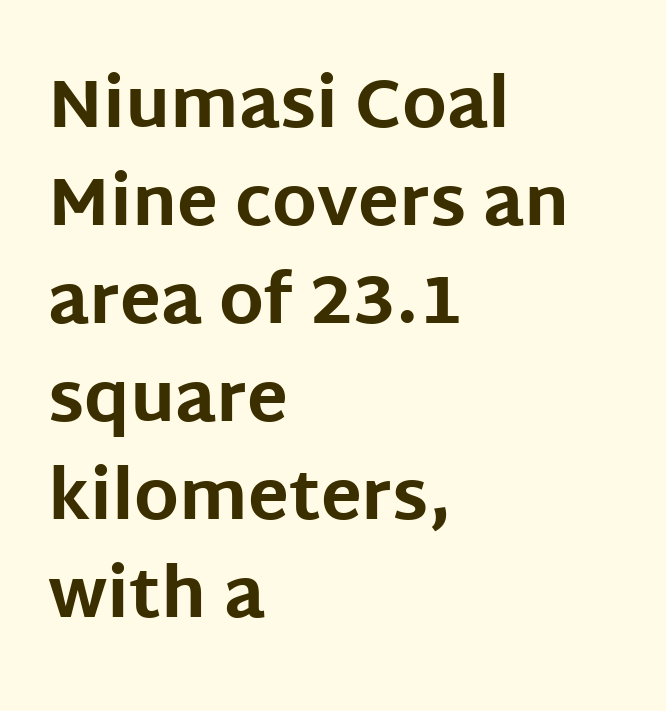
{"serif": "no", "italic": "no", "bold": "yes", "weight": "bold", "width": "normal", "stroke_contrast": "low", "x_height": "large", "monospaced": "no", "underline": "no", "align": "left", "line_spacing": "normal", "line_spacing_ratio": 1.44, "letter_spacing": "normal", "letter_spacing_em": 0.0, "glyph_px": 68}
